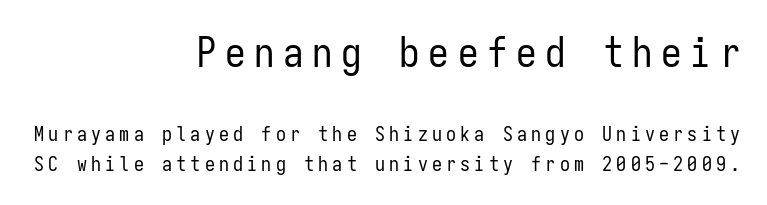
Q: Is the text bold? A: No.
Q: Is the text italic (slanted)? A: No, it is upright.
Q: Is the typeface a serif or a sans-serif typeface? A: Sans-serif.
Q: Is the text underlined? A: No.
Q: How is the paragraph aligned? A: Right-aligned.
Q: Is the spacing between letters normal or unusually wide? A: Unusually wide.
Q: Is the spacing between lines tight, normal or loose? A: Normal.
Q: Which block of text is set in a larger size, the first (top) or the second (bottom)? A: The first (top) one.
Q: Width (condensed, normal, or wide)? A: Condensed.
Q: Stroke contrast? A: Low.
Q: x-height? A: Medium.
Q: Monospaced? A: Yes.
